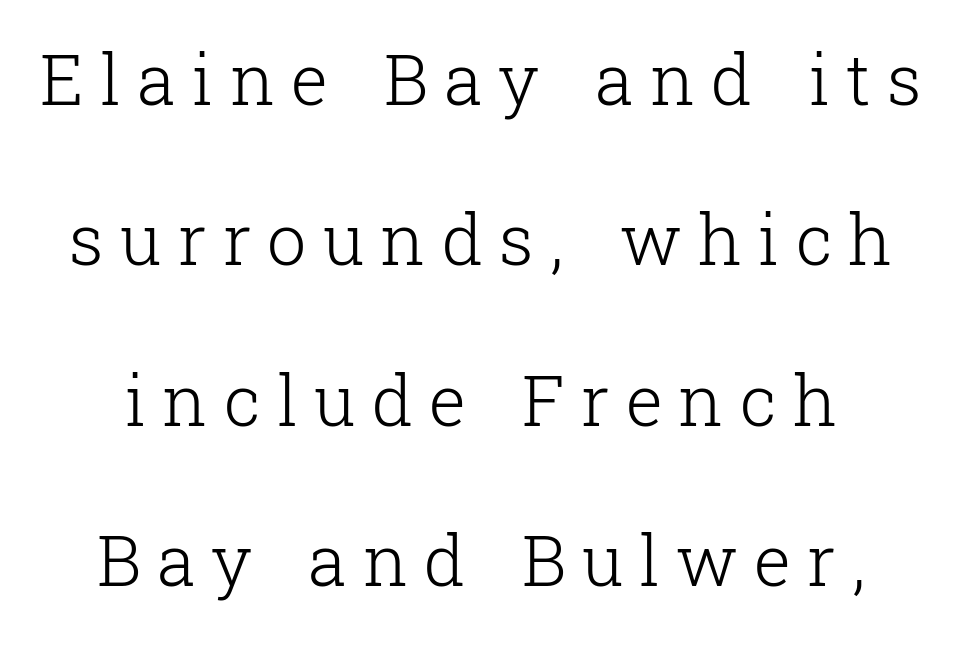
A typesetter would call this proportional, since set widths differ per character. There is plenty of visible air inserted between adjacent glyphs. Weight: not bold — regular or lighter. Stroke terminals: seriffed. Characters remain perfectly vertical along every line.
